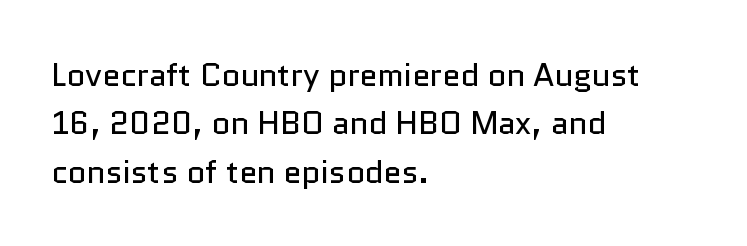
The image shows 32 px regular-weight sans-serif type, upright; set left-aligned, normal line spacing (1.51x), normal letter spacing, not underlined; low stroke contrast and a medium x-height.
